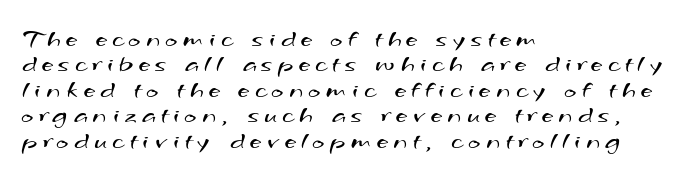
Q: Is the text bold? A: No.
Q: Is the text underlined? A: No.
Q: How is the paragraph aligned? A: Left-aligned.
Q: Is the spacing between letters normal or unusually wide? A: Unusually wide.
Q: Is the spacing between lines tight, normal or loose? A: Tight.
